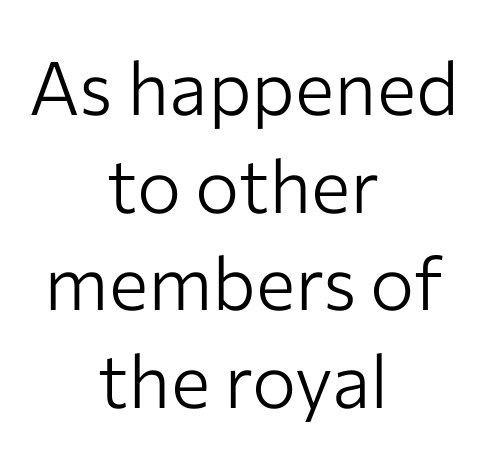
{"serif": "no", "italic": "no", "bold": "no", "weight": "light", "width": "normal", "stroke_contrast": "low", "x_height": "medium", "monospaced": "no", "underline": "no", "align": "center", "line_spacing": "normal", "line_spacing_ratio": 1.32, "letter_spacing": "normal", "letter_spacing_em": 0.0, "glyph_px": 74}
